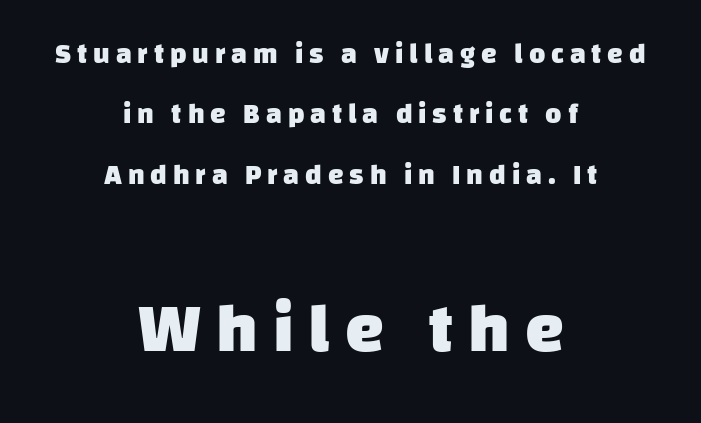
The lines are quadded center. Each word looks stretched out because of the extra space between its letters. Heft: maximum for text — a bold. Look at the bottom of the vertical strokes: they stop flat, with no serifs. Between these two stacked blocks, the lower one wins on size.
